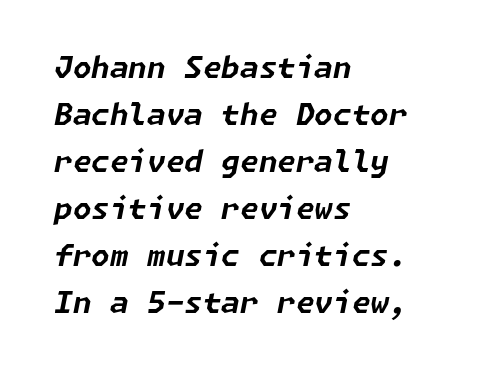
The image shows 30 px bold type, italic (leaning right); set left-aligned, normal line spacing (1.57x), normal letter spacing, not underlined; low stroke contrast and a medium x-height.
